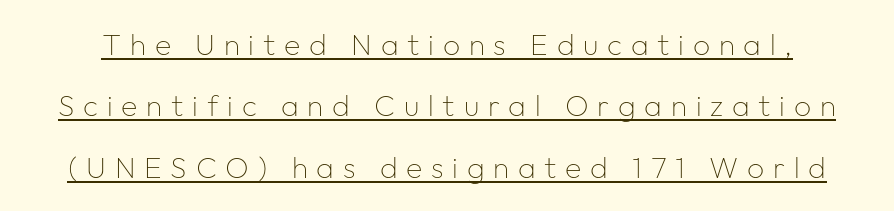
Q: Is the text bold? A: No.
Q: Is the text italic (slanted)? A: No, it is upright.
Q: Is the typeface a serif or a sans-serif typeface? A: Sans-serif.
Q: Is the text underlined? A: Yes.
Q: Is the spacing between letters normal or unusually wide? A: Unusually wide.
Q: Is the spacing between lines tight, normal or loose? A: Loose.
Q: Width (condensed, normal, or wide)? A: Normal.
Q: Stroke contrast? A: Low.
Q: x-height? A: Medium.
Q: Monospaced? A: No.
